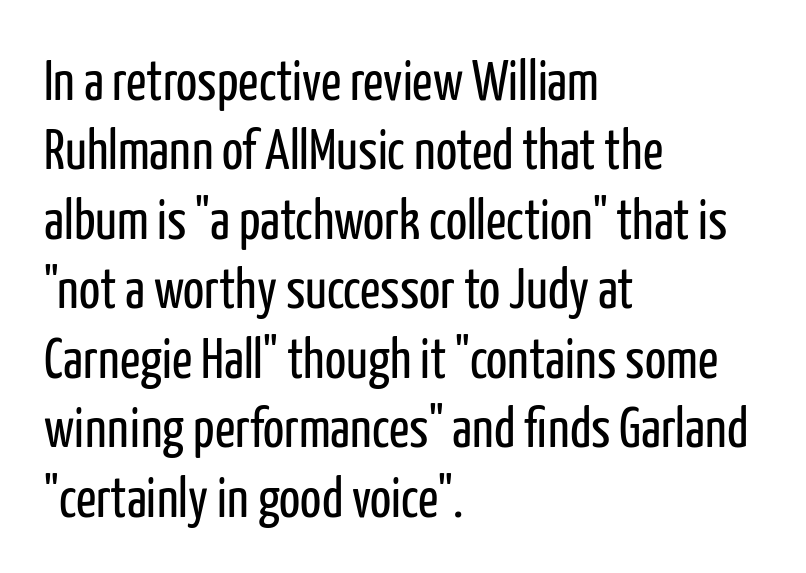
{"serif": "no", "italic": "no", "bold": "no", "weight": "regular", "width": "condensed", "stroke_contrast": "low", "x_height": "medium", "monospaced": "no", "underline": "no", "align": "left", "line_spacing_ratio": 1.24, "letter_spacing": "normal", "letter_spacing_em": 0.0, "glyph_px": 56}
